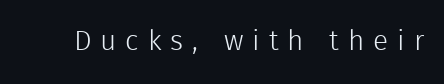
{"serif": "no", "italic": "no", "bold": "no", "weight": "light", "width": "normal", "x_height": "medium", "monospaced": "no", "underline": "no", "letter_spacing": "wide", "letter_spacing_em": 0.32, "glyph_px": 28}
